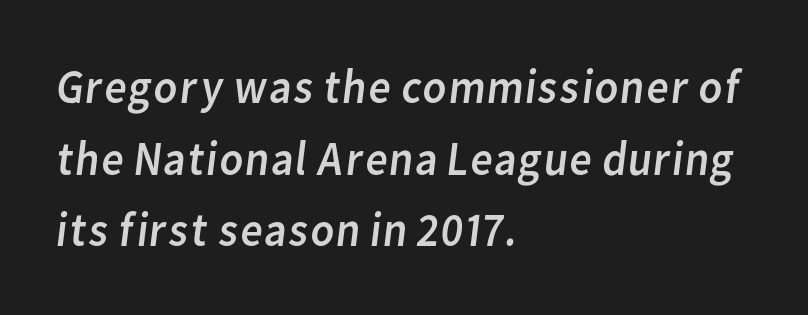
The image shows 49 px regular-weight sans-serif type; set left-aligned, normal line spacing (1.46x), normal letter spacing, not underlined; low stroke contrast and a medium x-height.
